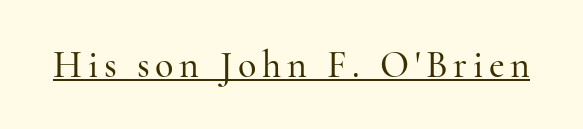
Q: Is the text italic (slanted)? A: No, it is upright.
Q: Is the typeface a serif or a sans-serif typeface? A: Serif.
Q: Is the text underlined? A: Yes.
Q: Width (condensed, normal, or wide)? A: Normal.
Q: Stroke contrast? A: High.
Q: x-height? A: Small.
Q: Monospaced? A: No.
